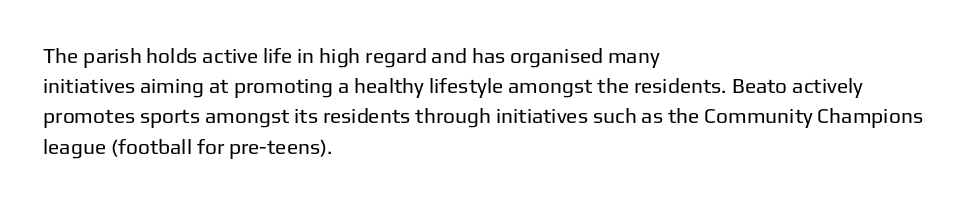
The image shows 21 px text type, upright; set left-aligned, normal line spacing (1.44x), normal letter spacing, not underlined.
